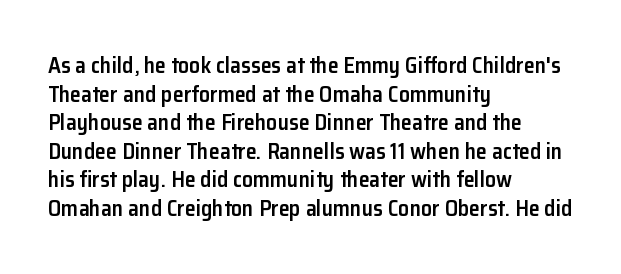
The image shows 22 px text type, upright; set left-aligned, normal line spacing (1.3x), normal letter spacing, not underlined.
